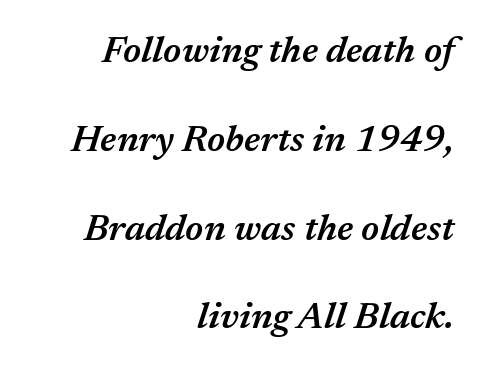
The image shows 37 px semibold type, italic (leaning right); set right-aligned, loose line spacing (2.4x), normal letter spacing, not underlined; medium stroke contrast and a medium x-height.
